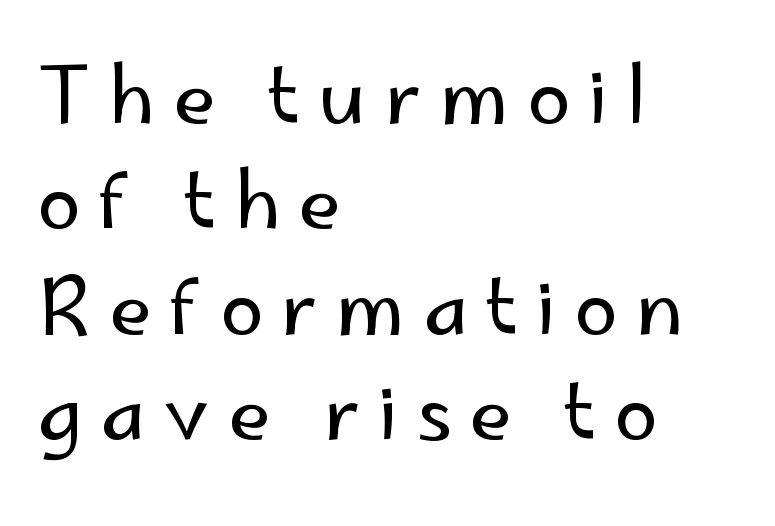
The image shows 78 px regular-weight sans-serif type, upright; set left-aligned, normal line spacing (1.35x), unusually wide letter spacing (+0.23 em), not underlined; low stroke contrast and a small x-height.
